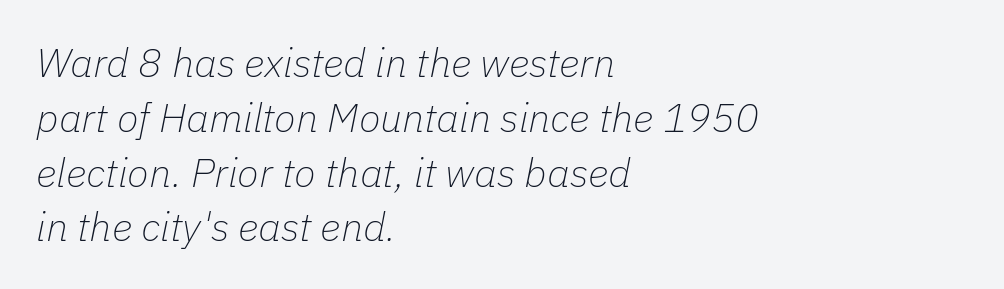
Observe the lean: these are italic letterforms. Think of a printed novel: that variable character pitch is what you see here. A light-to-regular cut is what we see here. Quick note: underline off.
